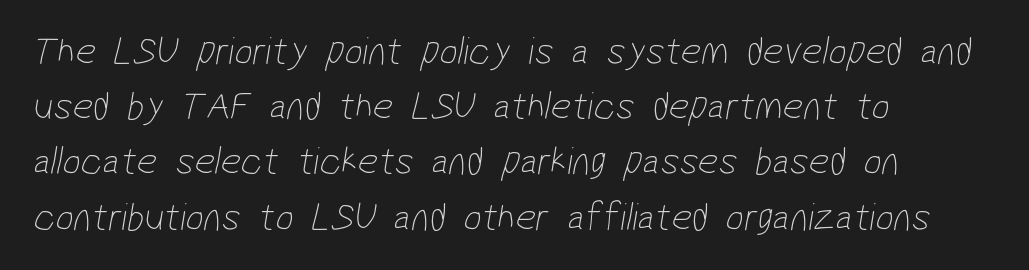
The image shows 40 px thin, condensed sans-serif type; set left-aligned, normal line spacing (1.38x), normal letter spacing, not underlined; low stroke contrast and a medium x-height.
